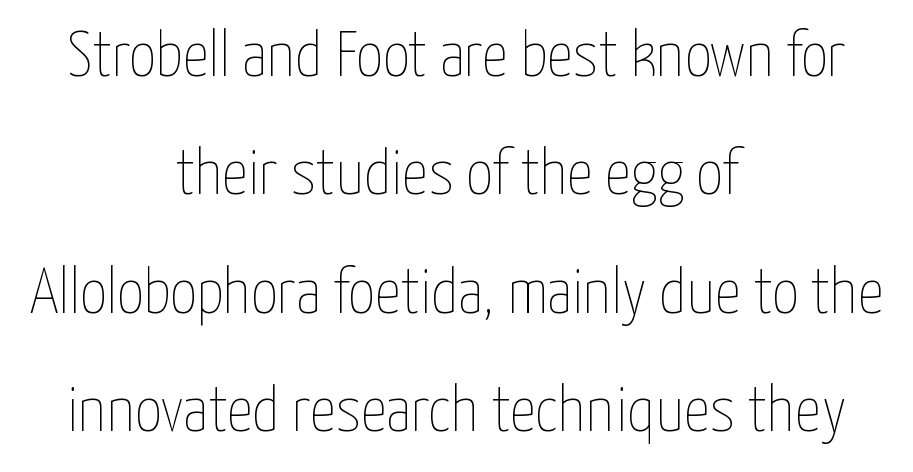
{"italic": "no", "bold": "no", "weight": "thin", "width": "condensed", "stroke_contrast": "low", "x_height": "medium", "monospaced": "no", "underline": "no", "align": "center", "line_spacing_ratio": 1.82, "letter_spacing": "normal", "letter_spacing_em": 0.0, "glyph_px": 65}
